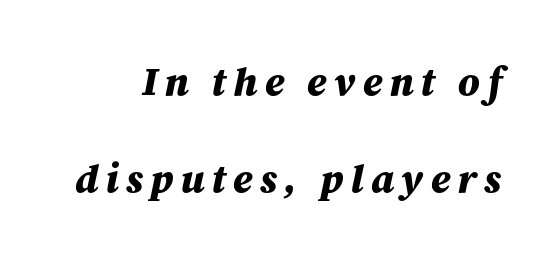
The image shows 40 px bold type, italic (leaning right); set loose line spacing (2.42x), not underlined; medium stroke contrast and a medium x-height.
